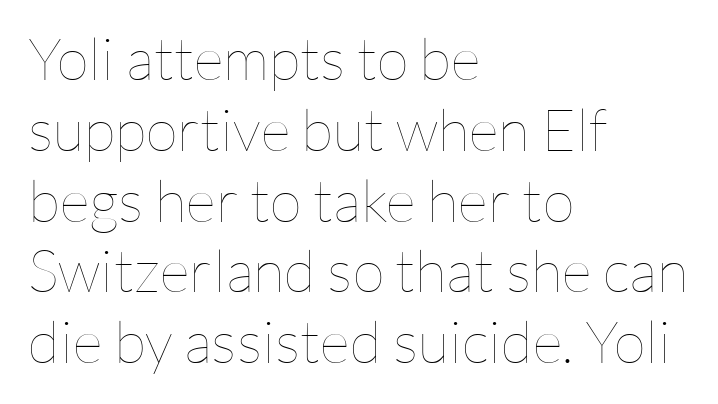
The image shows 59 px thin type, upright; set left-aligned, line spacing 1.2x, normal letter spacing, not underlined; low stroke contrast and a medium x-height.
